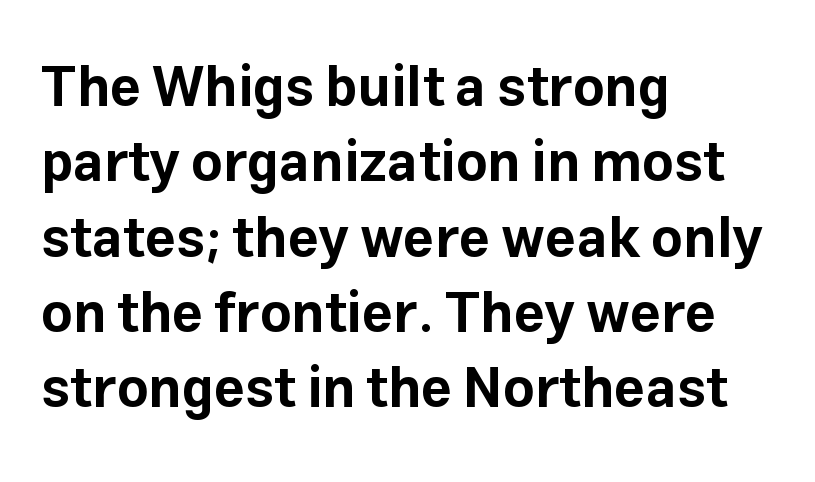
Q: Is the text bold? A: Yes.
Q: Is the text italic (slanted)? A: No, it is upright.
Q: Is the typeface a serif or a sans-serif typeface? A: Sans-serif.
Q: Is the text underlined? A: No.
Q: How is the paragraph aligned? A: Left-aligned.
Q: Is the spacing between letters normal or unusually wide? A: Normal.
Q: Is the spacing between lines tight, normal or loose? A: Normal.
Q: Width (condensed, normal, or wide)? A: Normal.
Q: Stroke contrast? A: Low.
Q: x-height? A: Medium.
Q: Monospaced? A: No.
